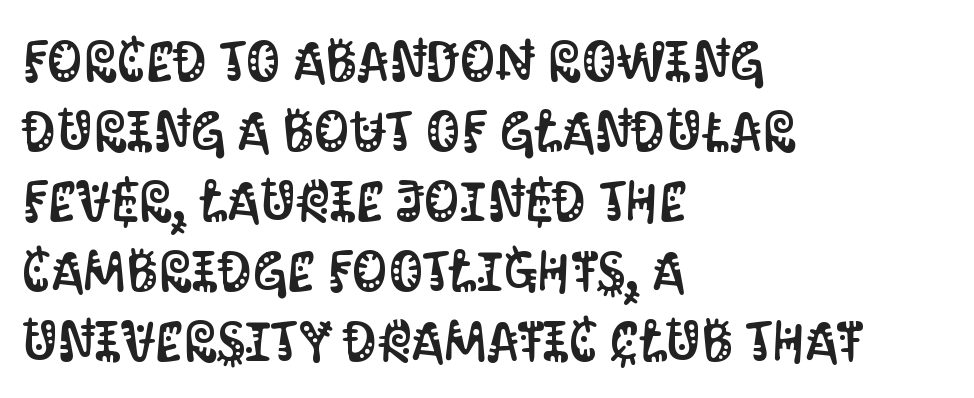
{"serif": "no", "italic": "no", "width": "condensed", "stroke_contrast": "medium", "x_height": "large", "monospaced": "no", "underline": "no", "align": "left", "line_spacing": "normal", "line_spacing_ratio": 1.25, "letter_spacing": "normal", "letter_spacing_em": 0.0, "glyph_px": 56}
